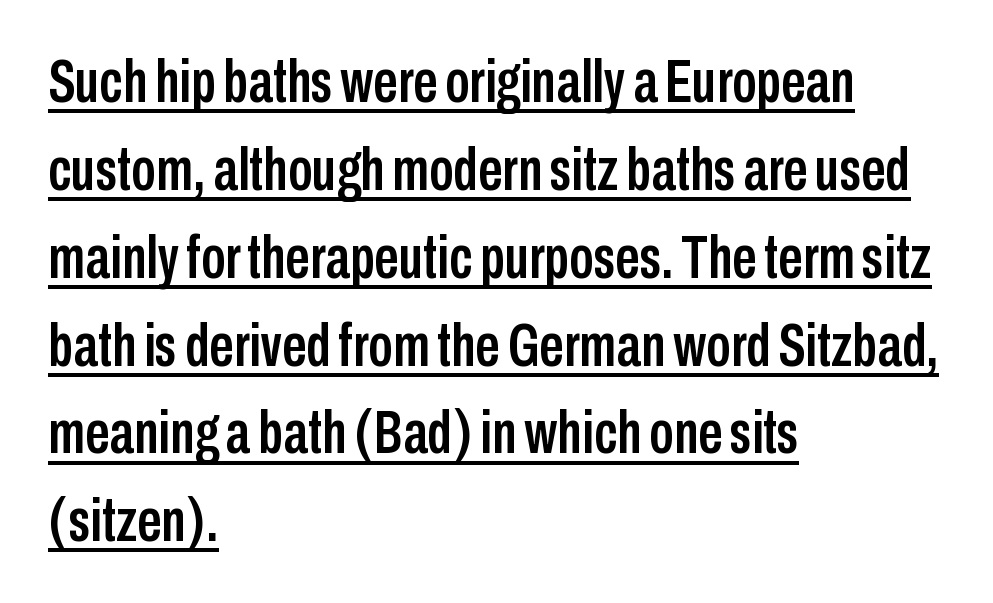
The image shows 61 px condensed sans-serif type, upright; set left-aligned, normal line spacing (1.44x), normal letter spacing, underlined; low stroke contrast and a medium x-height.
